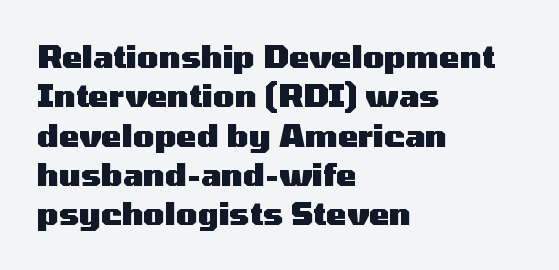
The lines in this sample share a left origin and differ only in where they stop. Every letter is thick-stroked: bold, no question. Each letter keeps its own natural width here, so spacing adapts to shape. A typesetter would mark this as roman, not italic. Honestly, there is no underline to notice here at all.
